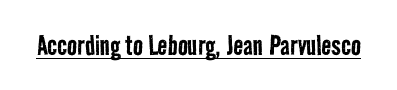
Q: Is the text bold? A: No.
Q: Is the typeface a serif or a sans-serif typeface? A: Sans-serif.
Q: Is the text underlined? A: Yes.
Q: Is the spacing between letters normal or unusually wide? A: Normal.
Q: Width (condensed, normal, or wide)? A: Condensed.
Q: Stroke contrast? A: Low.
Q: x-height? A: Medium.
Q: Monospaced? A: No.
